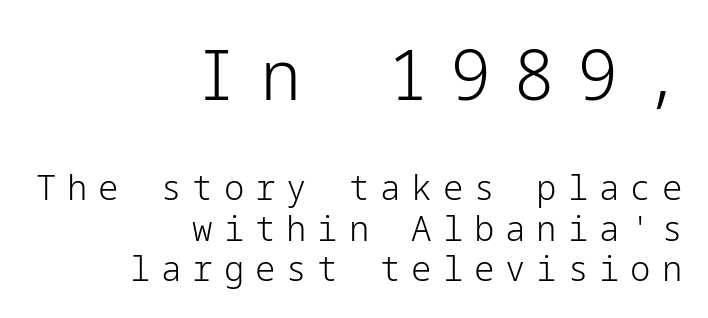
{"serif": "no", "italic": "no", "bold": "no", "weight": "light", "width": "normal", "stroke_contrast": "low", "x_height": "medium", "underline": "no", "align": "right", "line_spacing_ratio": 1.19, "letter_spacing": "wide", "letter_spacing_em": 0.32, "larger_block": "first", "size_ratio": 2.03, "glyph_px": 69}
